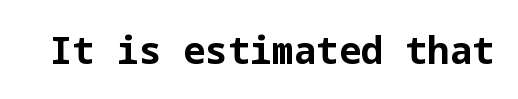
{"serif": "no", "italic": "no", "bold": "yes", "weight": "bold", "width": "normal", "stroke_contrast": "low", "x_height": "medium", "underline": "no", "letter_spacing": "normal", "letter_spacing_em": 0.0, "glyph_px": 37}
